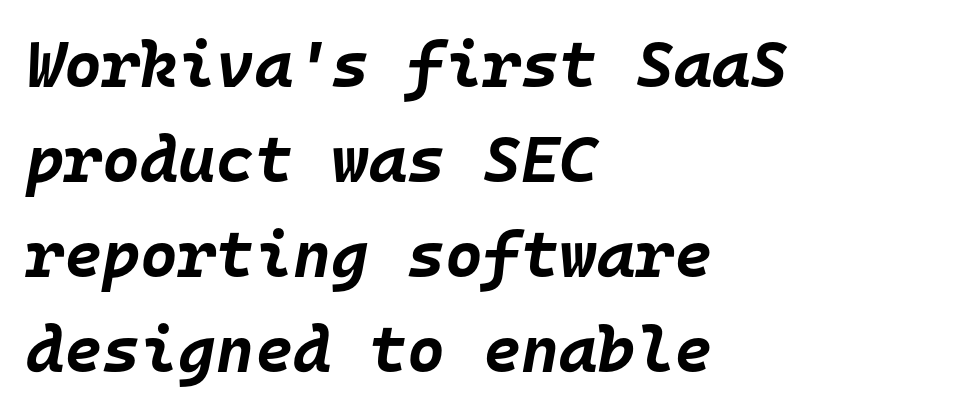
The tracking reads as untouched default to a designer's eye. All the whitespace from short lines collects on the right. The passage shown is not underscored anywhere. Regular leading. Emphasis by weight is at full strength: bold. Every character here occupies the same horizontal width, giving the sample a typewriter-like rhythm.
